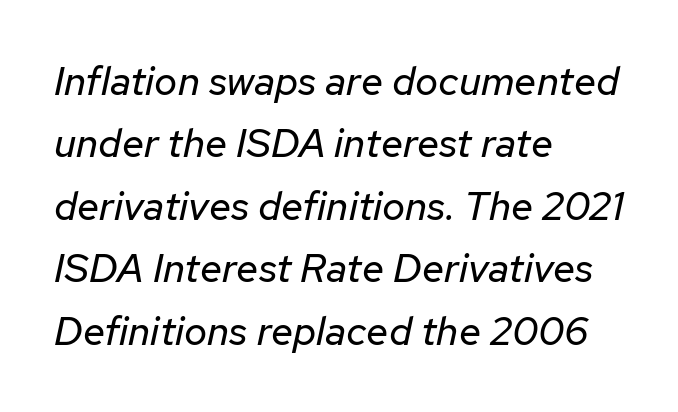
Q: Is the text bold? A: No.
Q: Is the text italic (slanted)? A: Yes, it leans right by about 12 degrees.
Q: Is the text underlined? A: No.
Q: How is the paragraph aligned? A: Left-aligned.
Q: Is the spacing between letters normal or unusually wide? A: Normal.
Q: Is the spacing between lines tight, normal or loose? A: Normal.
Q: Width (condensed, normal, or wide)? A: Normal.
Q: Stroke contrast? A: Low.
Q: x-height? A: Medium.
Q: Monospaced? A: No.
